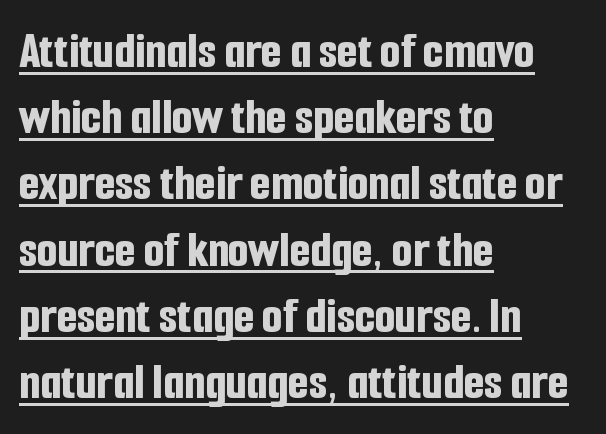
The image shows 53 px bold, condensed sans-serif type, upright; set left-aligned, normal line spacing (1.25x), normal letter spacing, underlined; low stroke contrast and a medium x-height.
